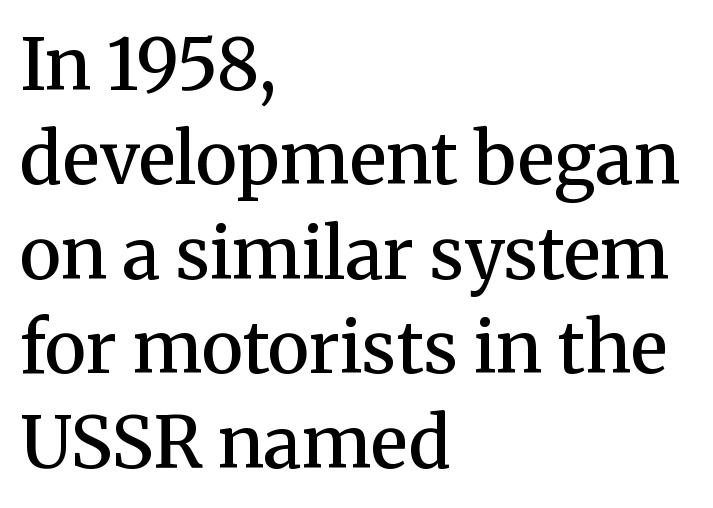
Posture: vertical. Decoration check: the copy has no underline. Is there much room between lines? A standard amount, neither cramped nor airy. Is the block centered? No — it sits flush against the left margin. Varying glyph widths throughout — classic text-font behaviour.
